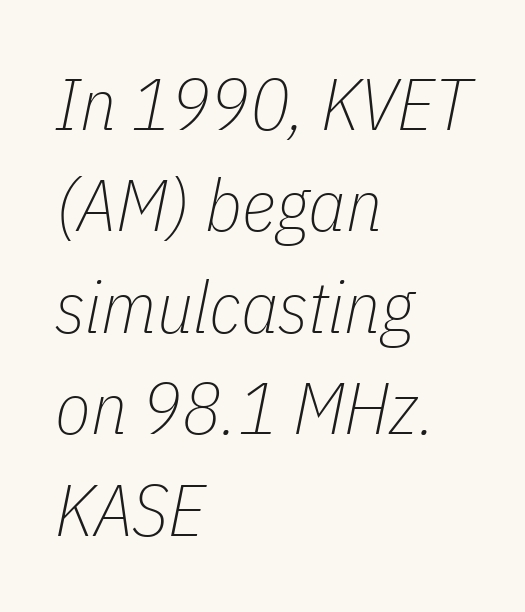
Q: Is the text bold? A: No.
Q: Is the text italic (slanted)? A: Yes, it leans right by about 11 degrees.
Q: Is the text underlined? A: No.
Q: How is the paragraph aligned? A: Left-aligned.
Q: Is the spacing between letters normal or unusually wide? A: Normal.
Q: Is the spacing between lines tight, normal or loose? A: Normal.
Q: Width (condensed, normal, or wide)? A: Condensed.
Q: Stroke contrast? A: Low.
Q: x-height? A: Medium.
Q: Monospaced? A: No.
